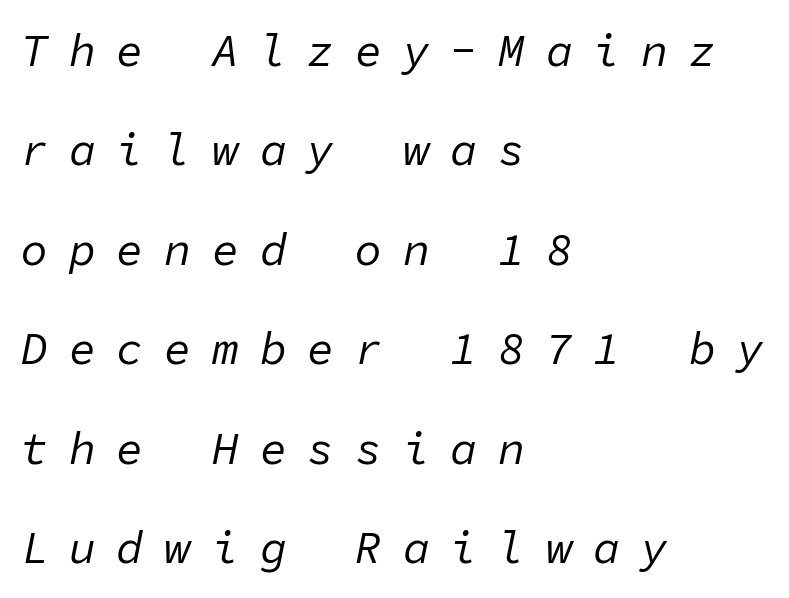
{"italic": "yes", "lean": "right", "slant_degrees": 11, "bold": "no", "weight": "regular", "width": "normal", "stroke_contrast": "low", "x_height": "medium", "monospaced": "yes", "underline": "no", "align": "left", "line_spacing": "loose", "line_spacing_ratio": 2.21, "letter_spacing": "wide", "letter_spacing_em": 0.46, "glyph_px": 45}
